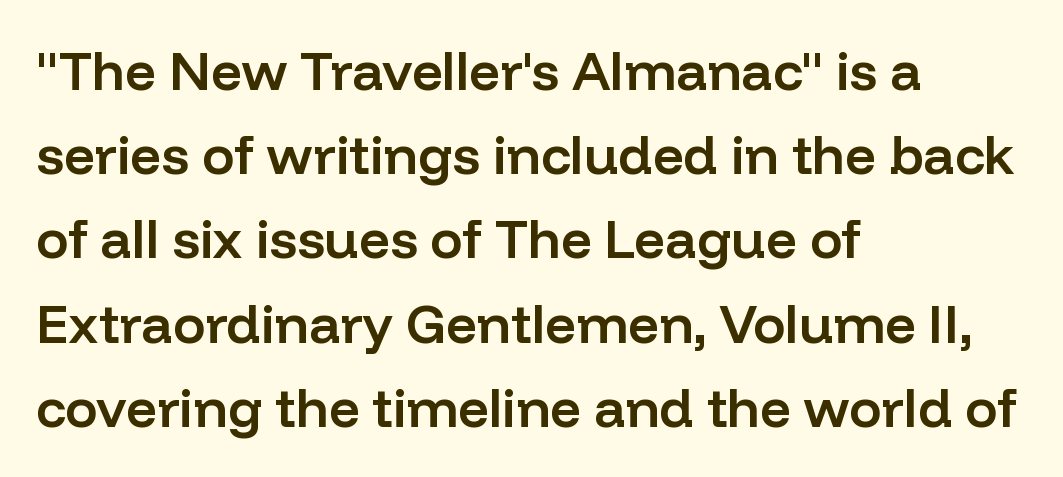
{"serif": "no", "italic": "no", "bold": "semi", "weight": "semibold", "width": "normal", "stroke_contrast": "low", "x_height": "medium", "monospaced": "no", "underline": "no", "align": "left", "line_spacing": "normal", "line_spacing_ratio": 1.56, "letter_spacing": "normal", "letter_spacing_em": 0.0, "glyph_px": 54}
